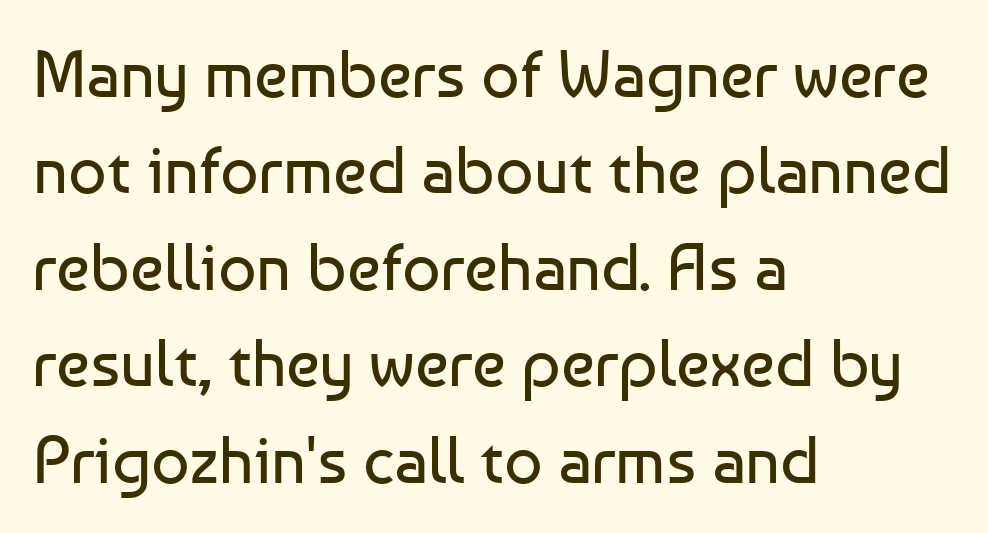
The image shows 67 px regular-weight sans-serif type, upright; set left-aligned, normal line spacing (1.44x), normal letter spacing, not underlined; low stroke contrast and a medium x-height.
